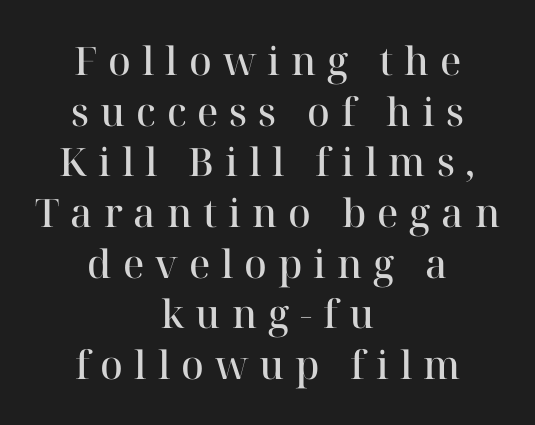
Q: Is the text bold? A: Semi-bold.
Q: Is the text italic (slanted)? A: No, it is upright.
Q: Is the typeface a serif or a sans-serif typeface? A: Serif.
Q: Is the text underlined? A: No.
Q: How is the paragraph aligned? A: Centered.
Q: Is the spacing between letters normal or unusually wide? A: Unusually wide.
Q: Is the spacing between lines tight, normal or loose? A: Normal.
Q: Width (condensed, normal, or wide)? A: Normal.
Q: Stroke contrast? A: High.
Q: x-height? A: Medium.
Q: Monospaced? A: No.
